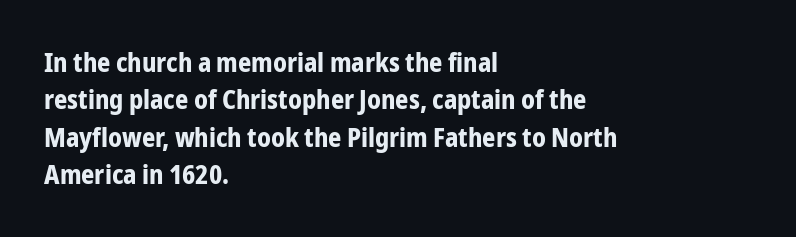
{"italic": "no", "bold": "yes", "underline": "no", "align": "left", "line_spacing": "normal", "line_spacing_ratio": 1.44, "letter_spacing": "normal", "letter_spacing_em": 0.0, "glyph_px": 26}
